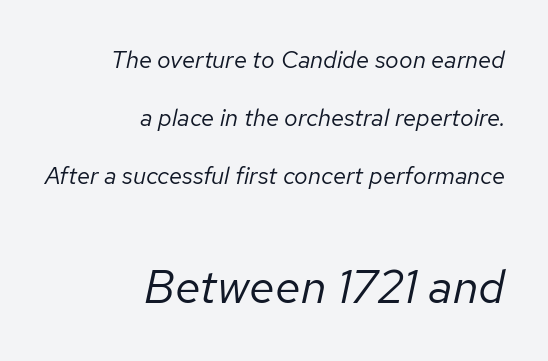
{"italic": "yes", "lean": "right", "slant_degrees": 12, "bold": "no", "weight": "regular", "width": "normal", "stroke_contrast": "low", "x_height": "medium", "monospaced": "no", "underline": "no", "align": "right", "line_spacing": "loose", "line_spacing_ratio": 2.42, "letter_spacing": "normal", "letter_spacing_em": 0.0, "larger_block": "second", "size_ratio": 1.96, "glyph_px": 47}
